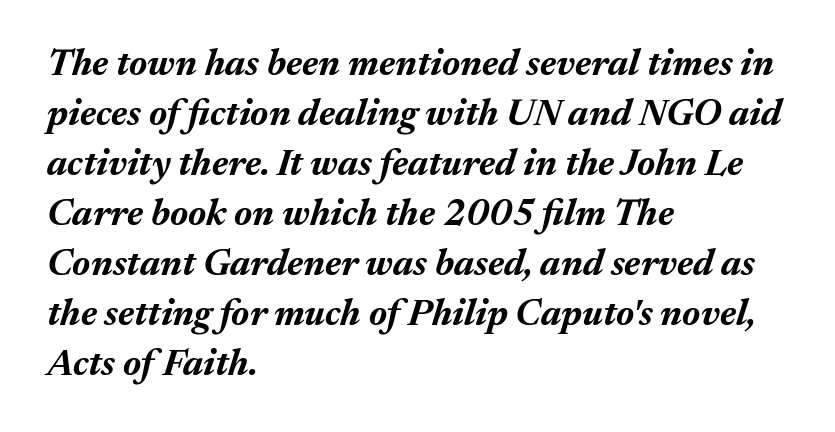
Typeset ragged right — the left edge is the straight one. There is no visible air inserted between adjacent glyphs. This sample uses an oblique cut, with every glyph tilted off the vertical. Compared with an ordinary text face, these strokes are far heavier — a full bold.
